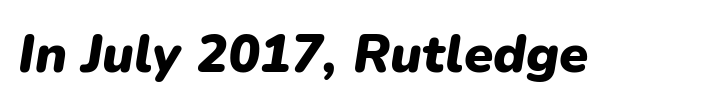
The image shows 53 px heavy type, italic (leaning right); set normal letter spacing, not underlined; low stroke contrast and a medium x-height.
